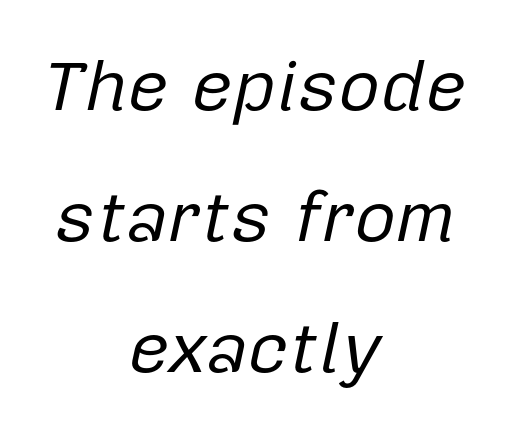
The image shows 72 px regular-weight type, italic (leaning right); set centered, line spacing 1.82x, normal letter spacing, not underlined; low stroke contrast and a medium x-height.
